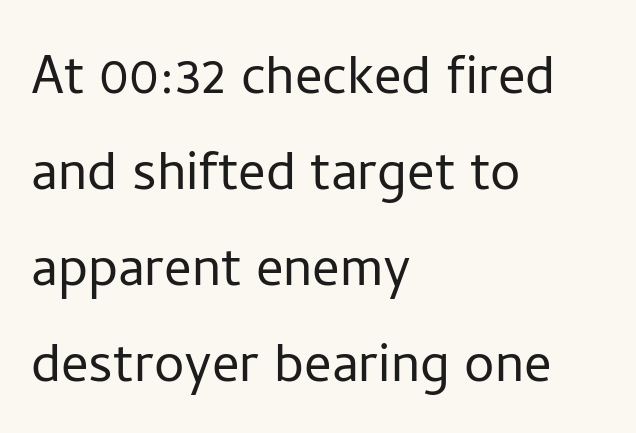
The image shows 68 px light sans-serif type, upright; set left-aligned, normal line spacing (1.41x), normal letter spacing, not underlined; low stroke contrast and a medium x-height.
